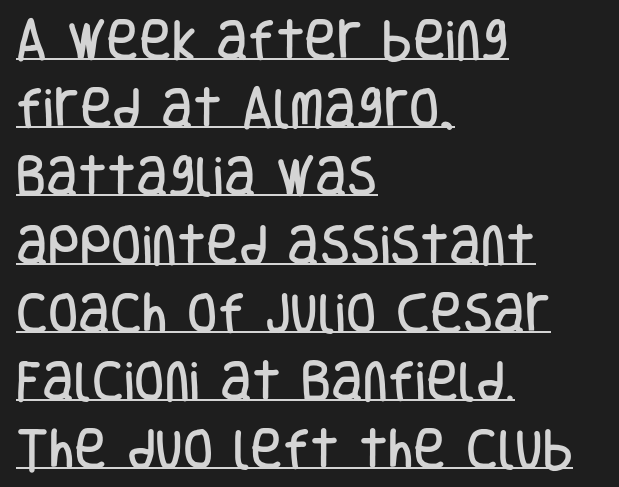
{"serif": "no", "italic": "no", "width": "condensed", "stroke_contrast": "low", "x_height": "large", "monospaced": "no", "underline": "yes", "align": "left", "line_spacing": "normal", "line_spacing_ratio": 1.55, "letter_spacing": "normal", "letter_spacing_em": 0.0, "glyph_px": 44}
